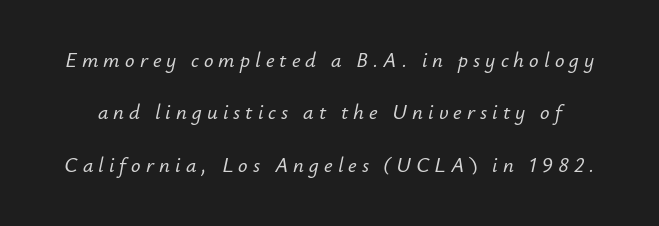
{"italic": "yes", "lean": "right", "slant_degrees": 12, "underline": "no", "line_spacing": "loose", "line_spacing_ratio": 2.49, "letter_spacing": "wide", "letter_spacing_em": 0.24, "glyph_px": 21}
